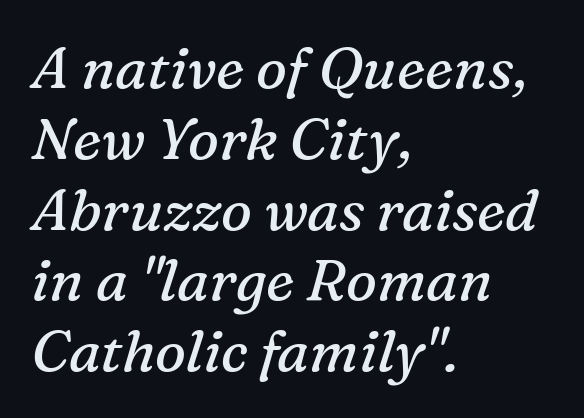
{"serif": "yes", "italic": "yes", "lean": "right", "slant_degrees": 16, "bold": "no", "weight": "regular", "width": "normal", "stroke_contrast": "medium", "x_height": "medium", "monospaced": "no", "underline": "no", "align": "left", "line_spacing_ratio": 1.22, "letter_spacing": "normal", "letter_spacing_em": 0.0, "glyph_px": 58}
